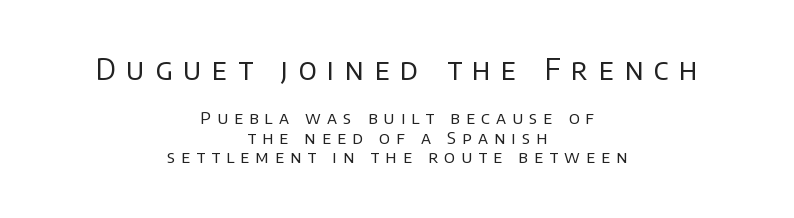
The whitespace from short lines is split evenly between both sides. Leading: reduced. Is there any slant? The stems are plumb. Honestly, there is no underline to notice here at all. The more generous point size was reserved for the upper chunk. Unlike a traditional serif, this face leaves its strokes unadorned.
